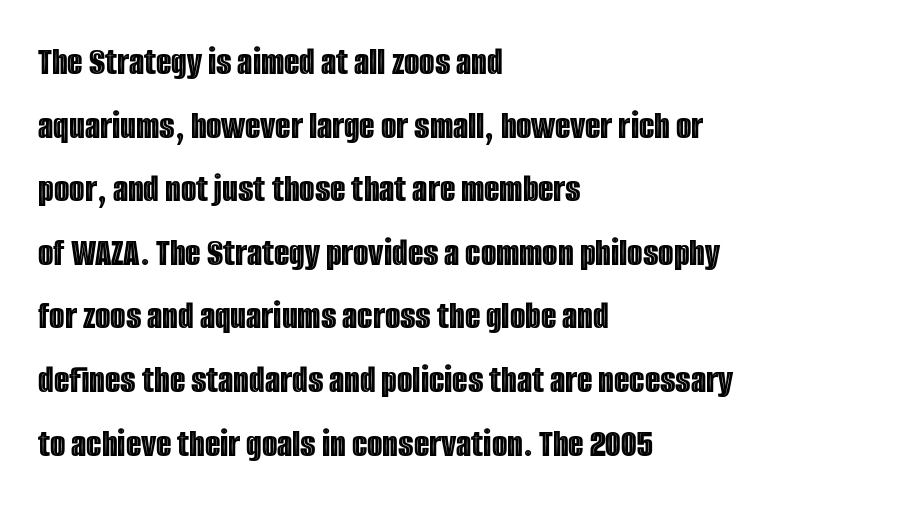
The image shows 40 px condensed type, upright; set left-aligned, normal line spacing (1.59x), normal letter spacing, not underlined; a large x-height.
